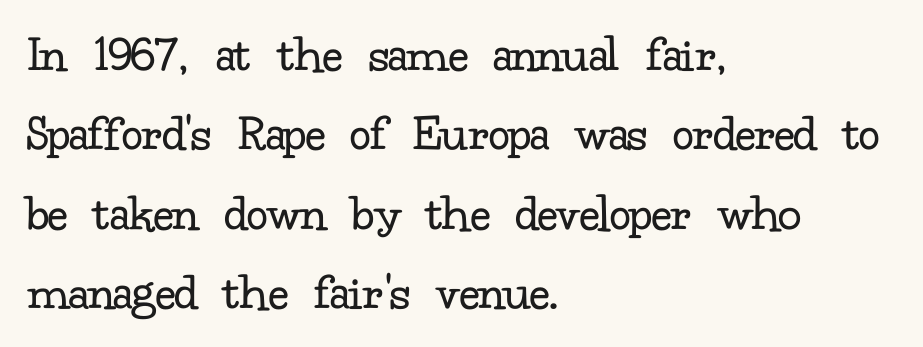
{"serif": "yes", "italic": "no", "bold": "no", "weight": "regular", "width": "normal", "stroke_contrast": "low", "x_height": "small", "monospaced": "no", "underline": "no", "align": "left", "line_spacing": "normal", "line_spacing_ratio": 1.5, "letter_spacing": "normal", "letter_spacing_em": 0.0, "glyph_px": 53}
